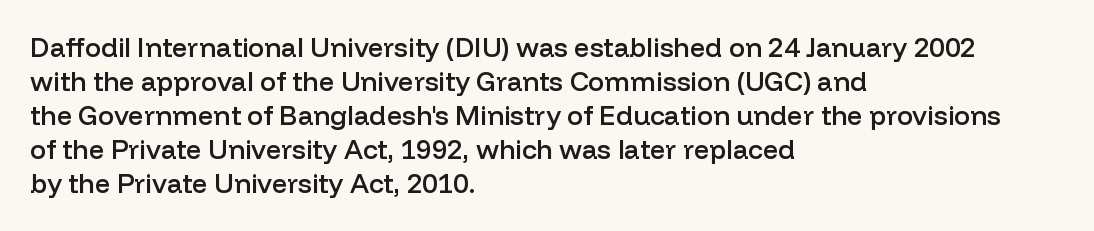
The type sits square on the baseline with zero lean. A clean baseline with only descenders dipping below it. This sample is left-justified, so line endings fall wherever the words run out. Characters follow at the spacing the type designer built in. The font is running at a semibold setting, under full bold. This block has exactly the height ordinary leading produces.
